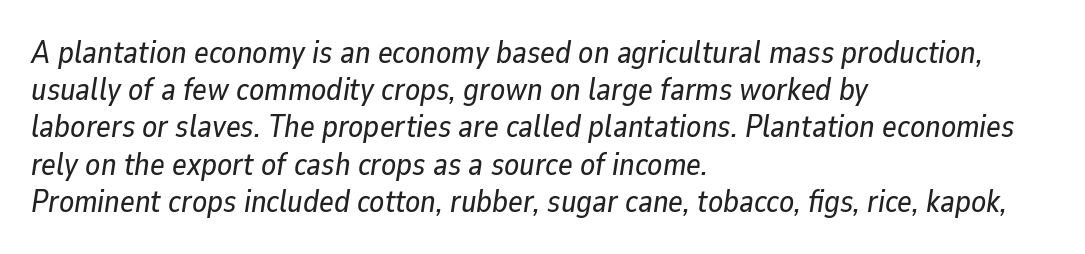
{"italic": "yes", "lean": "right", "slant_degrees": 9, "width": "normal", "stroke_contrast": "low", "x_height": "medium", "monospaced": "no", "underline": "no", "align": "left", "line_spacing_ratio": 1.2, "letter_spacing": "normal", "letter_spacing_em": 0.0, "glyph_px": 31}
